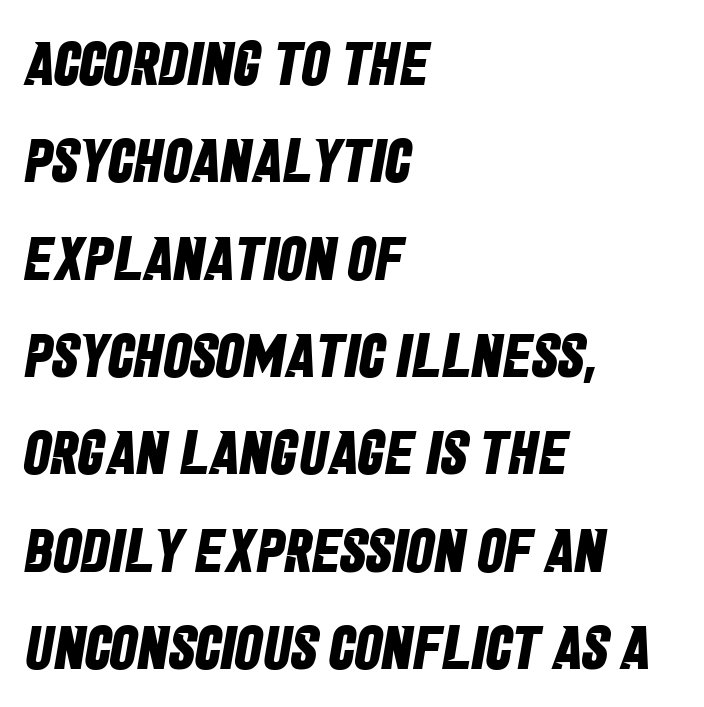
Varying glyph widths throughout — classic text-font behaviour. Nope, no serifs anywhere on these letters. Vertically, the passage feels balanced, rows spaced as you'd expect. This sample is left-justified, so line endings fall wherever the words run out. Weight check: bold — yes, fully. No extra tracking has been applied to these lines.
